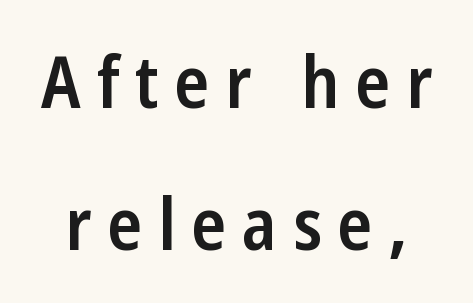
Each letter's strokes conclude bluntly, with no projecting serifs. Leading is clearly above the norm, producing a sparse column. Each letter keeps its own natural width here, so spacing adapts to shape. No italicization has been applied; the sample stays upright. The area under the type is left untouched.
